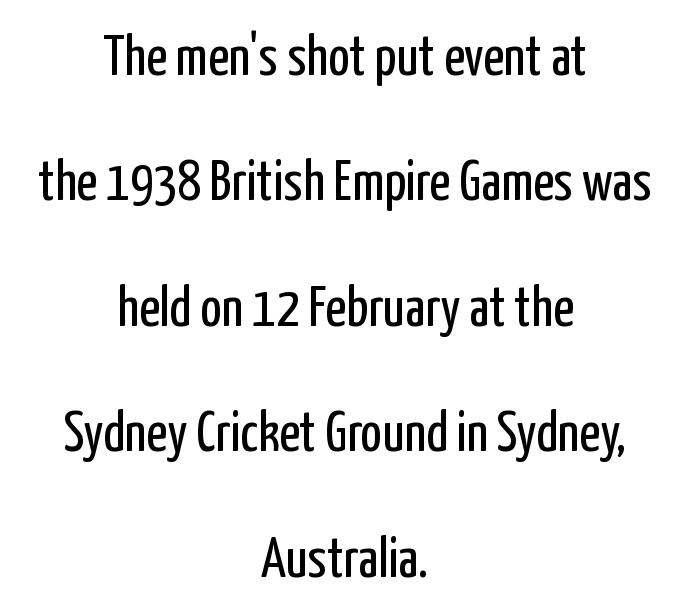
The image shows 57 px regular-weight, condensed sans-serif type, upright; set centered, loose line spacing (2.2x), normal letter spacing, not underlined; low stroke contrast and a medium x-height.
